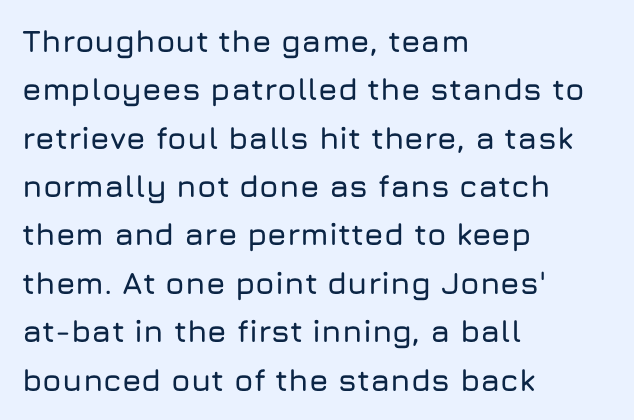
Is there much room between lines? A standard amount, neither cramped nor airy. Style check: upright. The letterforms sit shoulder to shoulder at normal distance. Horizontally, the lines are justified to the leading edge only. Nothing sits at the stroke ends, so this counts as sans-serif.
